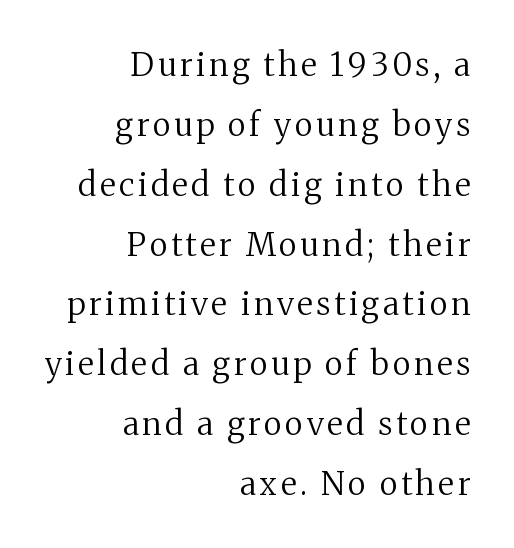
The image shows 32 px regular-weight serif type, upright; set right-aligned, line spacing 1.87x, not underlined; medium stroke contrast and a medium x-height.
